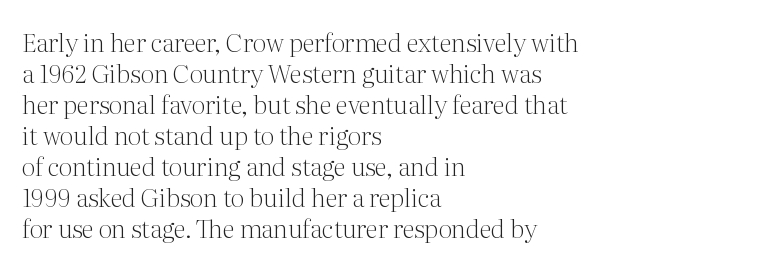
Q: Is the text bold? A: No.
Q: Is the text italic (slanted)? A: No, it is upright.
Q: Is the text underlined? A: No.
Q: How is the paragraph aligned? A: Left-aligned.
Q: Is the spacing between letters normal or unusually wide? A: Normal.
